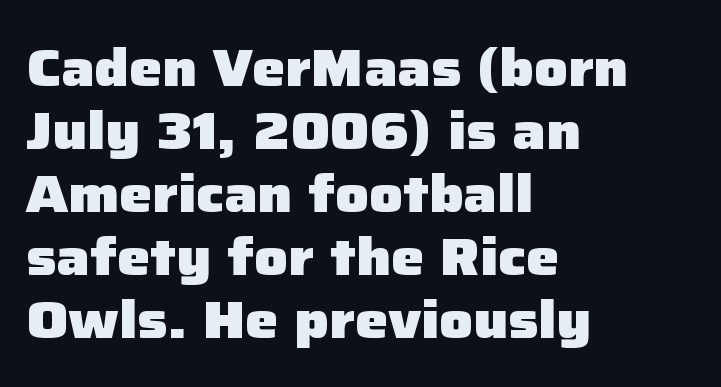
The gap between lines stays unmarked. The letters stand upright; this is a roman face. No extra tracking has been applied to these lines. Nope, no serifs anywhere on these letters.
